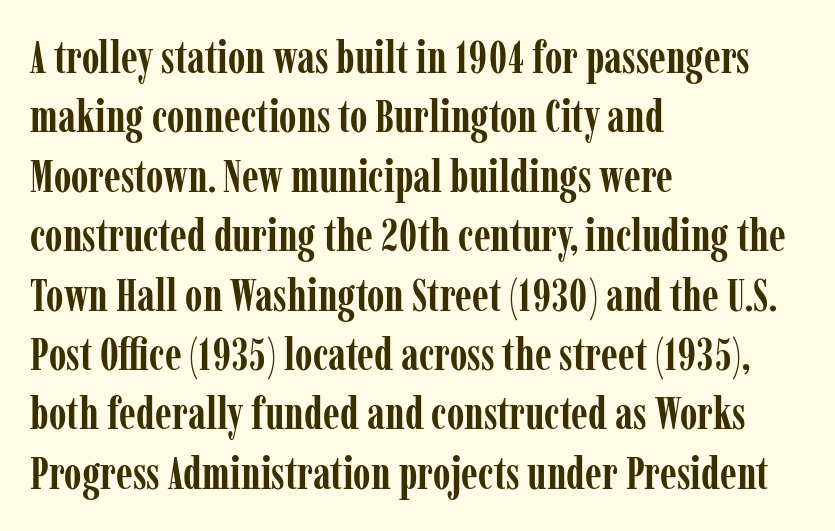
Typeset ragged right — the left edge is the straight one. The designer went with a serif here, giving each stem small feet. If you measured baseline to baseline, you'd find a middling distance. Tracking here is standard; glyphs follow each other at the usual distance. It's the straight-up-and-down kind of type.
